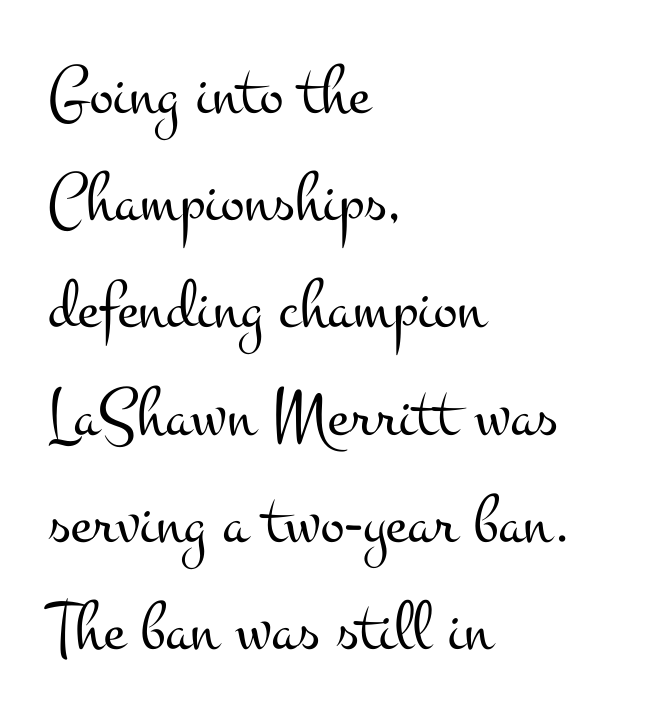
The image shows 71 px light, wide type; set left-aligned, normal line spacing (1.51x), normal letter spacing, not underlined; medium stroke contrast and a small x-height.
